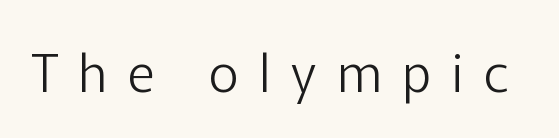
The image shows 52 px light sans-serif type, upright; set unusually wide letter spacing (+0.4 em), not underlined; low stroke contrast and a medium x-height.
